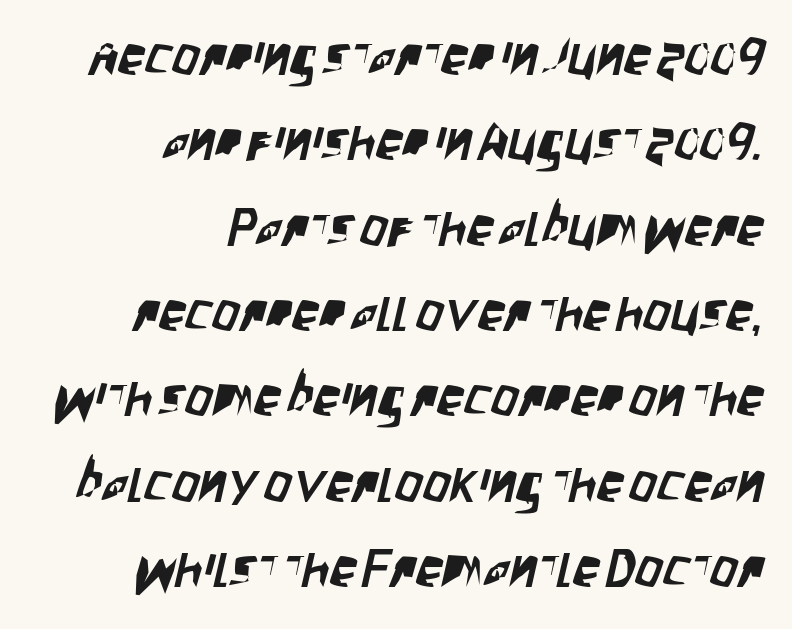
Q: Is the typeface a serif or a sans-serif typeface? A: Sans-serif.
Q: Is the text underlined? A: No.
Q: How is the paragraph aligned? A: Right-aligned.
Q: Is the spacing between letters normal or unusually wide? A: Normal.
Q: Is the spacing between lines tight, normal or loose? A: Normal.
Q: Width (condensed, normal, or wide)? A: Condensed.
Q: Stroke contrast? A: Low.
Q: x-height? A: Large.
Q: Monospaced? A: No.
